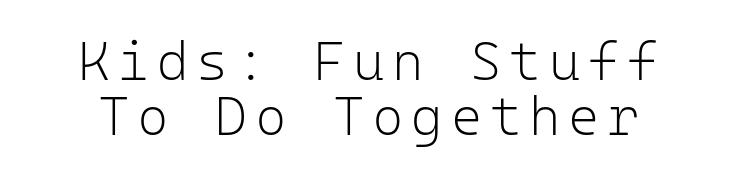
These lines are rendered in a fixed-pitch font. Heft: none added — not bold. Ascenders rise straight up at ninety degrees. The designer dialed line spacing down below the default. Serifs: no, the terminals of the letterforms are clean. Decoration check: the copy has no underline.
